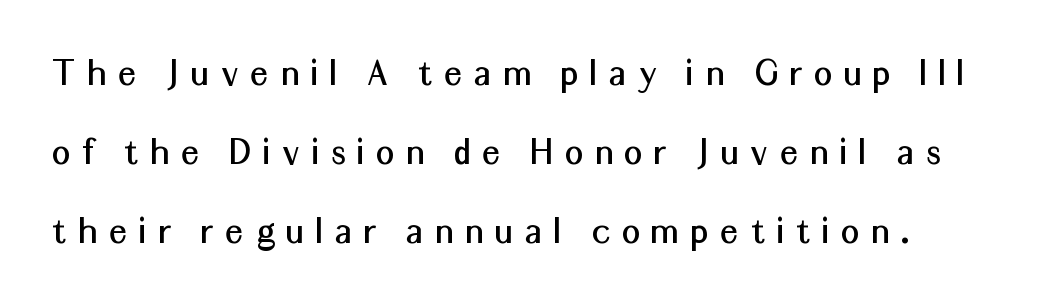
The image shows 40 px sans-serif type, upright; set loose line spacing (1.97x), unusually wide letter spacing (+0.31 em), not underlined; medium stroke contrast and a medium x-height.
